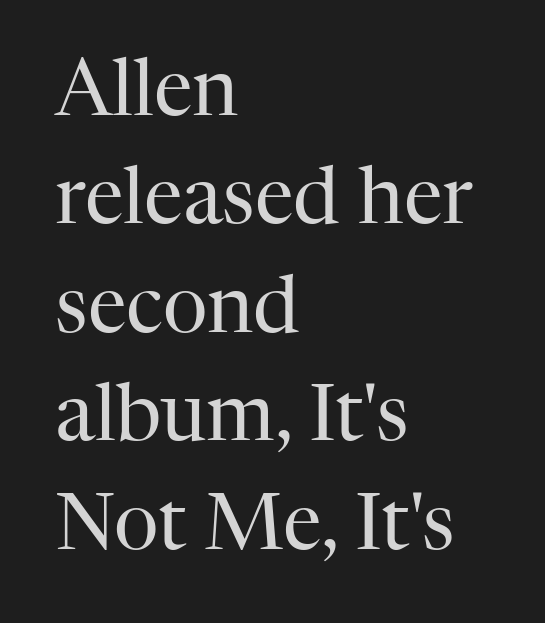
Weight: regular or lighter. No extra tracking has been applied to these lines. Each letter's strokes conclude with small projecting serifs. These lines are set flush left with a ragged right edge.
